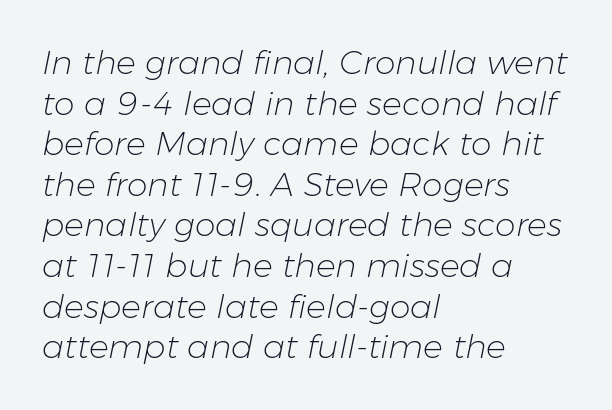
The image shows 33 px light type, italic (leaning right); set left-aligned, line spacing 1.23x, normal letter spacing, not underlined; low stroke contrast and a medium x-height.
